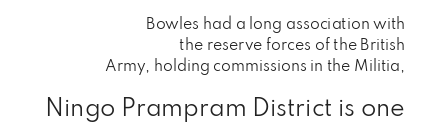
The area under the type is left untouched. The letterforms sit at book weight or below. What stands out about the letter spacing? Nothing — it is the standard amount. Reading down the block, your eye finds every line finishing at a fixed right position. The more generous point size was reserved for the lower chunk.
